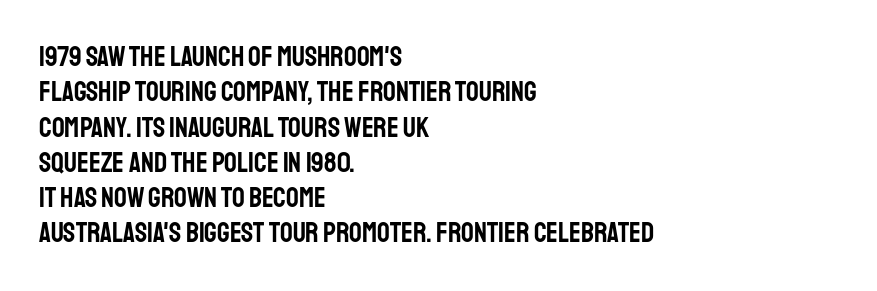
{"serif": "no", "italic": "no", "width": "condensed", "stroke_contrast": "low", "x_height": "large", "monospaced": "no", "underline": "no", "align": "left", "line_spacing": "normal", "line_spacing_ratio": 1.26, "letter_spacing": "normal", "letter_spacing_em": 0.0, "glyph_px": 28}
